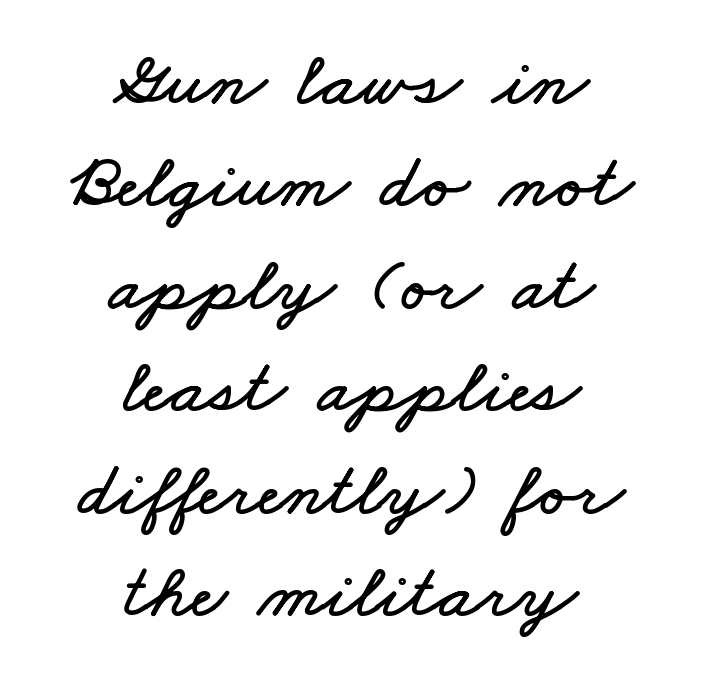
You could not count columns in this text — the font is proportionally spaced. Evenly set lines give the paragraph a standard silhouette. Words appear dense and cohesive because spacing is normal. Visually the block forms a symmetrical silhouette, jagged on both flanks.
